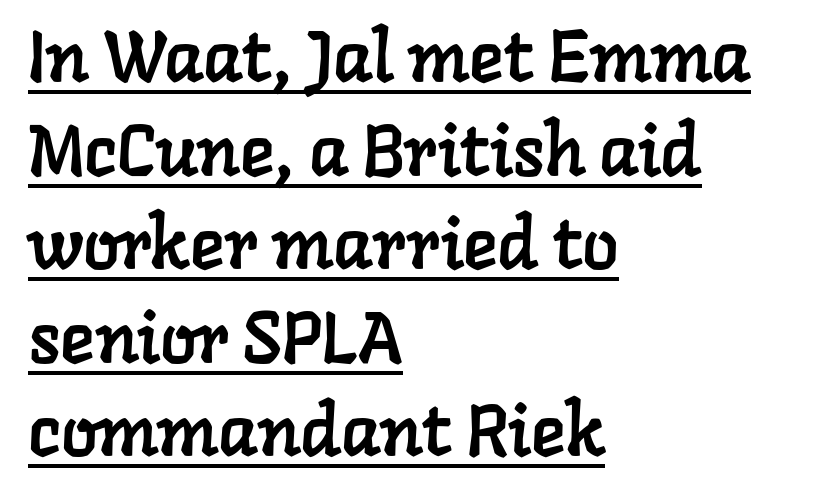
{"serif": "yes", "width": "normal", "stroke_contrast": "low", "x_height": "medium", "monospaced": "no", "underline": "yes", "align": "left", "line_spacing": "normal", "line_spacing_ratio": 1.3, "letter_spacing": "normal", "letter_spacing_em": 0.0, "glyph_px": 72}
